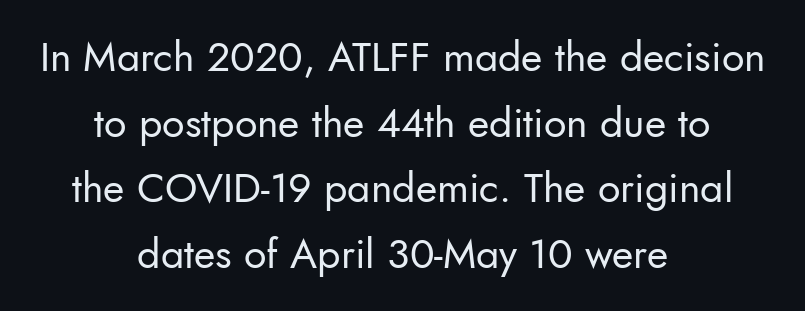
The image shows 41 px regular-weight sans-serif type, upright; set centered, normal line spacing (1.6x), normal letter spacing, not underlined; low stroke contrast and a small x-height.
